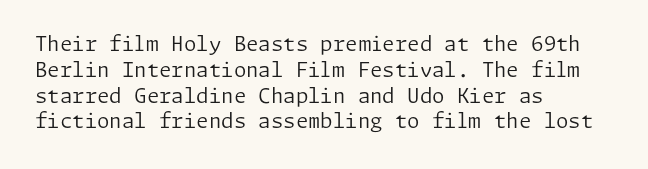
Q: Is the text bold? A: No.
Q: Is the text italic (slanted)? A: No, it is upright.
Q: Is the text underlined? A: No.
Q: How is the paragraph aligned? A: Left-aligned.
Q: Is the spacing between letters normal or unusually wide? A: Normal.
Q: Is the spacing between lines tight, normal or loose? A: Normal.
